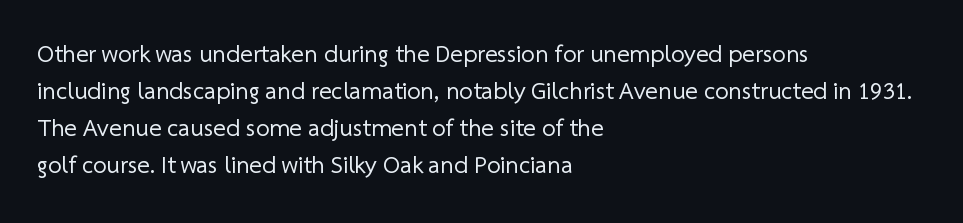
Q: Is the text bold? A: No.
Q: Is the text underlined? A: No.
Q: How is the paragraph aligned? A: Left-aligned.
Q: Is the spacing between letters normal or unusually wide? A: Normal.
Q: Is the spacing between lines tight, normal or loose? A: Normal.
